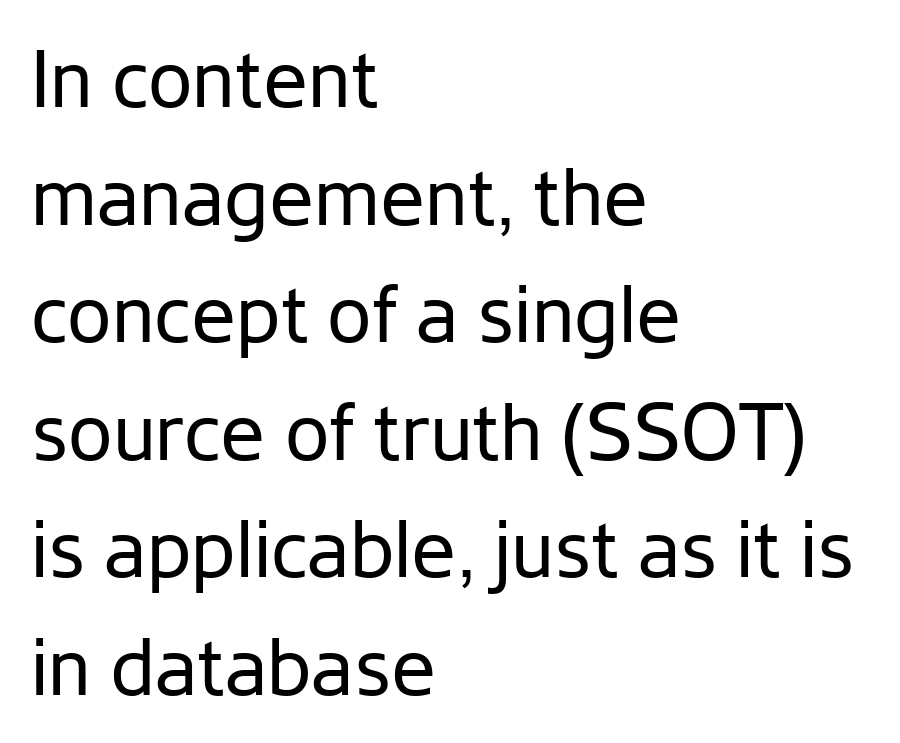
Q: Is the text bold? A: No.
Q: Is the text italic (slanted)? A: No, it is upright.
Q: Is the typeface a serif or a sans-serif typeface? A: Sans-serif.
Q: Is the text underlined? A: No.
Q: How is the paragraph aligned? A: Left-aligned.
Q: Is the spacing between letters normal or unusually wide? A: Normal.
Q: Is the spacing between lines tight, normal or loose? A: Normal.
Q: Width (condensed, normal, or wide)? A: Normal.
Q: Stroke contrast? A: Low.
Q: x-height? A: Medium.
Q: Monospaced? A: No.
